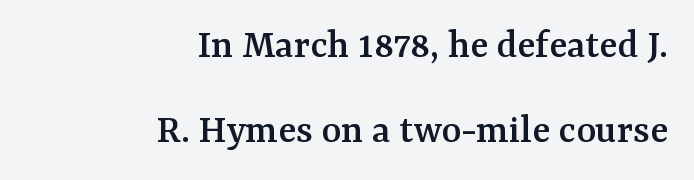
{"serif": "yes", "italic": "no", "width": "normal", "stroke_contrast": "medium", "x_height": "medium", "monospaced": "no", "underline": "no", "align": "right", "line_spacing": "loose", "line_spacing_ratio": 2.02, "letter_spacing": "normal", "letter_spacing_em": 0.0, "glyph_px": 42}
